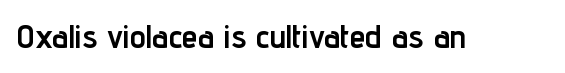
Q: Is the text bold? A: Yes.
Q: Is the text italic (slanted)? A: No, it is upright.
Q: Is the typeface a serif or a sans-serif typeface? A: Sans-serif.
Q: Is the text underlined? A: No.
Q: Is the spacing between letters normal or unusually wide? A: Normal.
Q: Width (condensed, normal, or wide)? A: Condensed.
Q: Stroke contrast? A: Low.
Q: x-height? A: Medium.
Q: Monospaced? A: No.
